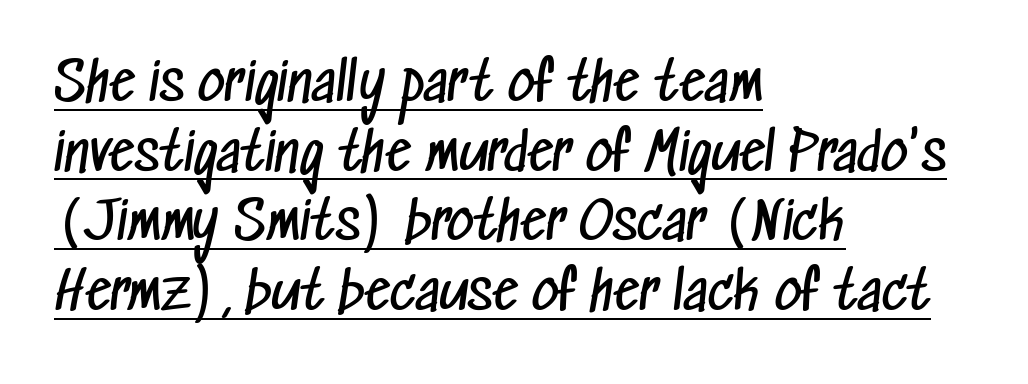
Q: Is the text bold? A: No.
Q: Is the typeface a serif or a sans-serif typeface? A: Sans-serif.
Q: Is the text underlined? A: Yes.
Q: How is the paragraph aligned? A: Left-aligned.
Q: Is the spacing between letters normal or unusually wide? A: Normal.
Q: Is the spacing between lines tight, normal or loose? A: Normal.
Q: Width (condensed, normal, or wide)? A: Condensed.
Q: Stroke contrast? A: Low.
Q: x-height? A: Medium.
Q: Monospaced? A: No.
